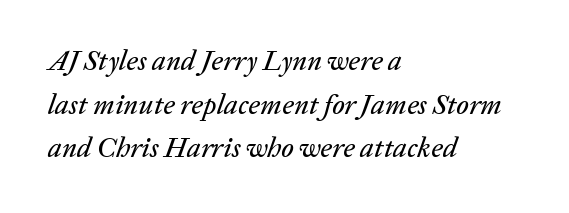
Q: Is the text italic (slanted)? A: Yes, it leans right by about 20 degrees.
Q: Is the text underlined? A: No.
Q: How is the paragraph aligned? A: Left-aligned.
Q: Is the spacing between letters normal or unusually wide? A: Normal.
Q: Is the spacing between lines tight, normal or loose? A: Normal.
Q: Width (condensed, normal, or wide)? A: Normal.
Q: Stroke contrast? A: Low.
Q: x-height? A: Medium.
Q: Monospaced? A: No.
